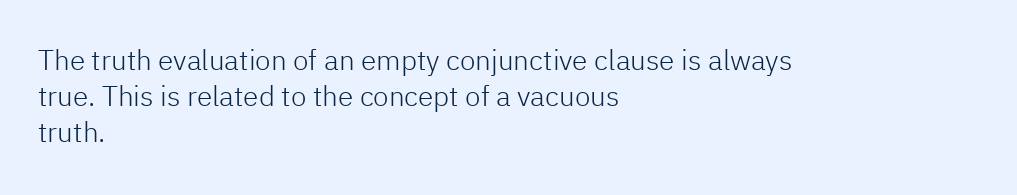
Q: Is the text bold? A: No.
Q: Is the text italic (slanted)? A: No, it is upright.
Q: Is the typeface a serif or a sans-serif typeface? A: Sans-serif.
Q: Is the text underlined? A: No.
Q: How is the paragraph aligned? A: Left-aligned.
Q: Is the spacing between letters normal or unusually wide? A: Normal.
Q: Is the spacing between lines tight, normal or loose? A: Normal.
Q: Width (condensed, normal, or wide)? A: Normal.
Q: Stroke contrast? A: Low.
Q: x-height? A: Medium.
Q: Monospaced? A: No.
